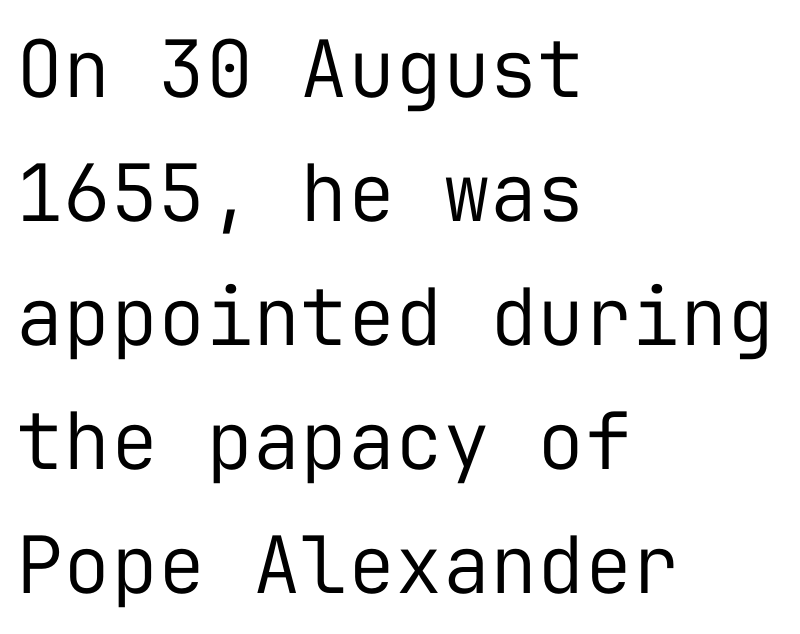
The image shows 79 px regular-weight sans-serif type, upright, monospaced; set left-aligned, normal line spacing (1.57x), normal letter spacing, not underlined; low stroke contrast and a medium x-height.
